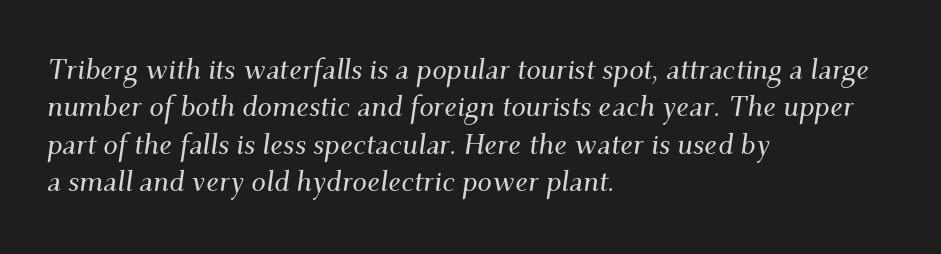
Q: Is the text italic (slanted)? A: Yes, it leans right by about 9 degrees.
Q: Is the typeface a serif or a sans-serif typeface? A: Serif.
Q: Is the text underlined? A: No.
Q: How is the paragraph aligned? A: Left-aligned.
Q: Is the spacing between letters normal or unusually wide? A: Normal.
Q: Is the spacing between lines tight, normal or loose? A: Normal.
Q: Width (condensed, normal, or wide)? A: Normal.
Q: Stroke contrast? A: Medium.
Q: x-height? A: Small.
Q: Monospaced? A: No.
